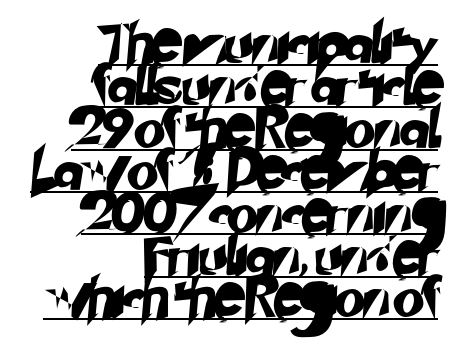
{"serif": "no", "width": "normal", "stroke_contrast": "low", "x_height": "small", "monospaced": "no", "underline": "yes", "align": "right", "line_spacing": "tight", "line_spacing_ratio": 1.06, "letter_spacing": "normal", "letter_spacing_em": 0.0, "glyph_px": 40}
